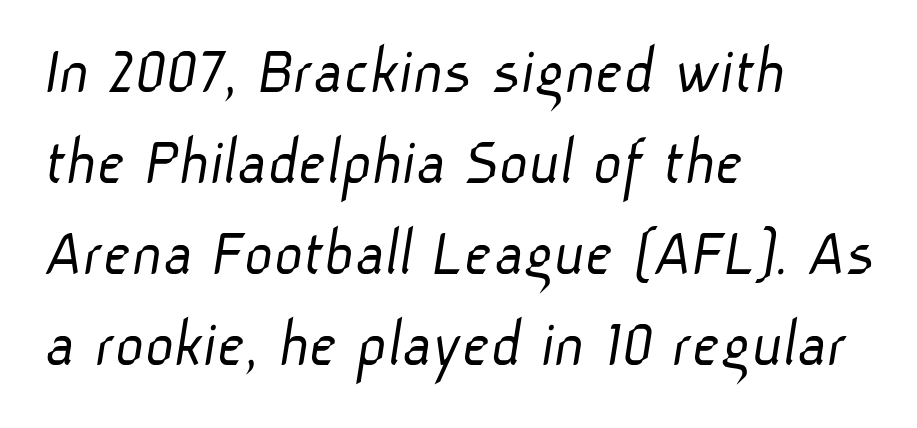
The image shows 70 px light sans-serif type; set left-aligned, normal line spacing (1.3x), normal letter spacing, not underlined; low stroke contrast and a medium x-height.
